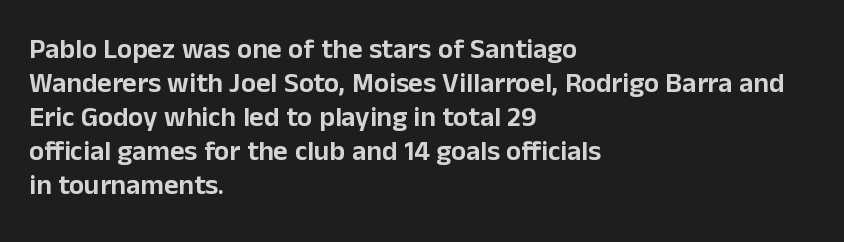
The image shows 28 px sans-serif type, upright; set left-aligned, line spacing 1.21x, normal letter spacing, not underlined; low stroke contrast and a medium x-height.
